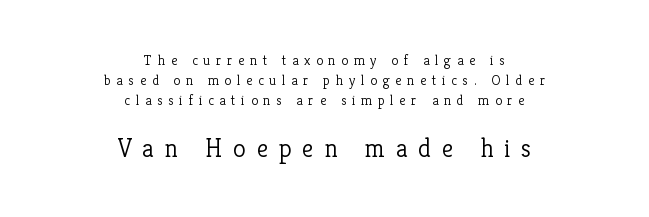
{"italic": "no", "bold": "no", "underline": "no", "align": "center", "line_spacing": "normal", "line_spacing_ratio": 1.42, "letter_spacing": "wide", "letter_spacing_em": 0.41, "larger_block": "second", "size_ratio": 1.86, "glyph_px": 26}
